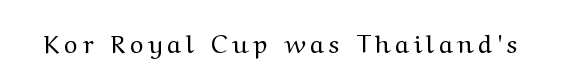
The image shows 26 px text type, upright; set not underlined.
